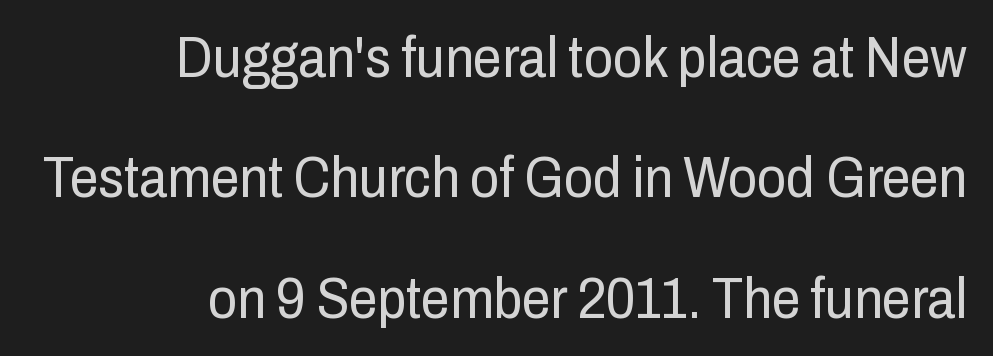
{"serif": "no", "italic": "no", "bold": "no", "weight": "regular", "width": "condensed", "stroke_contrast": "low", "x_height": "medium", "monospaced": "no", "underline": "no", "align": "right", "line_spacing": "loose", "line_spacing_ratio": 2.11, "letter_spacing": "normal", "letter_spacing_em": 0.0, "glyph_px": 57}
